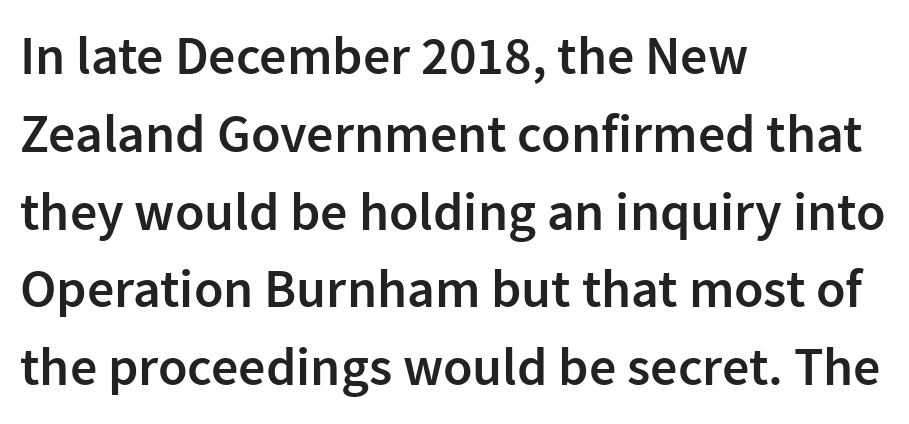
{"serif": "no", "italic": "no", "bold": "semi", "weight": "semibold", "width": "normal", "stroke_contrast": "low", "x_height": "medium", "monospaced": "no", "underline": "no", "align": "left", "line_spacing": "normal", "line_spacing_ratio": 1.44, "letter_spacing": "normal", "letter_spacing_em": 0.0, "glyph_px": 54}
